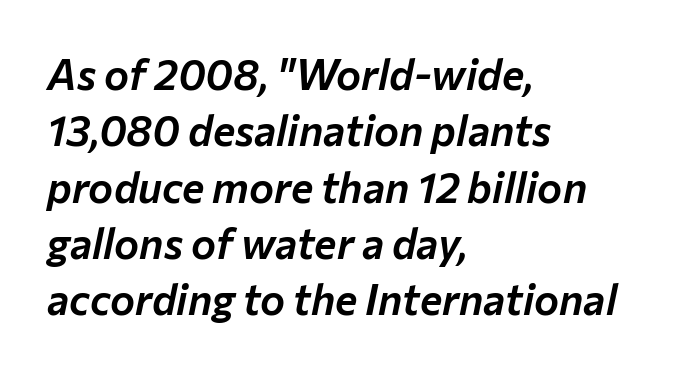
The image shows 42 px text type, italic (leaning right); set left-aligned, normal line spacing (1.34x), normal letter spacing, not underlined; low stroke contrast and a medium x-height.
